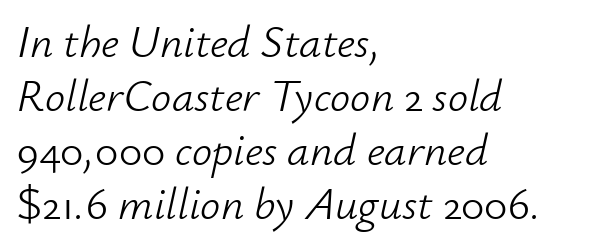
The image shows 45 px light type, italic (leaning right); set left-aligned, line spacing 1.2x, normal letter spacing, not underlined; low stroke contrast and a small x-height.
